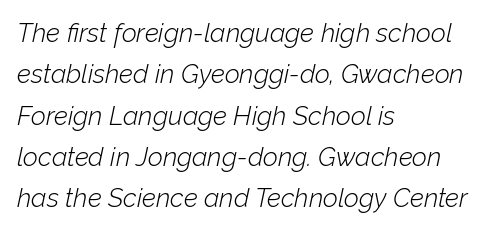
{"italic": "yes", "lean": "right", "slant_degrees": 12, "bold": "no", "underline": "no", "align": "left", "line_spacing": "normal", "line_spacing_ratio": 1.59, "letter_spacing": "normal", "letter_spacing_em": 0.0, "glyph_px": 26}
